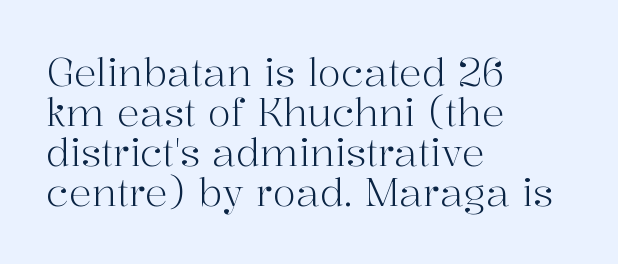
Q: Is the text bold? A: No.
Q: Is the text italic (slanted)? A: No, it is upright.
Q: Is the typeface a serif or a sans-serif typeface? A: Serif.
Q: Is the text underlined? A: No.
Q: How is the paragraph aligned? A: Left-aligned.
Q: Is the spacing between letters normal or unusually wide? A: Normal.
Q: Is the spacing between lines tight, normal or loose? A: Tight.
Q: Width (condensed, normal, or wide)? A: Normal.
Q: Stroke contrast? A: High.
Q: x-height? A: Medium.
Q: Monospaced? A: No.
